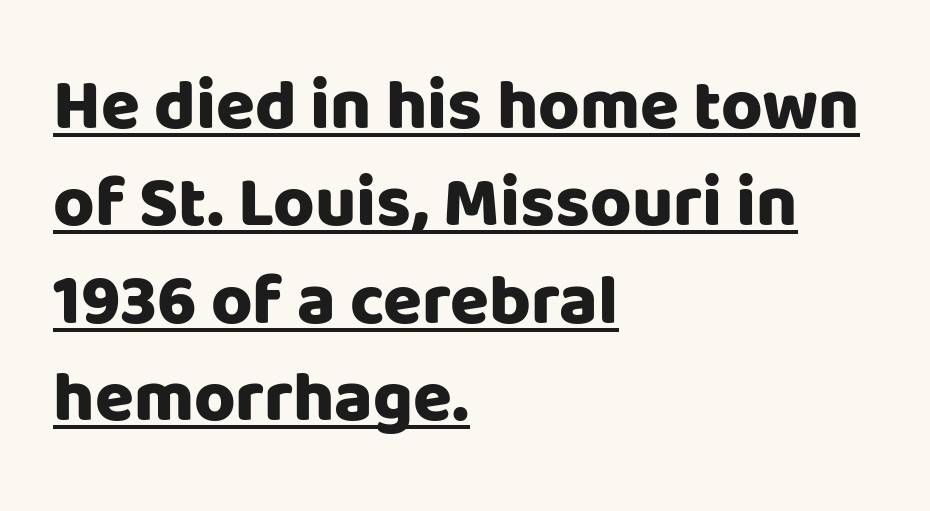
Q: Is the text bold? A: Yes.
Q: Is the text italic (slanted)? A: No, it is upright.
Q: Is the typeface a serif or a sans-serif typeface? A: Sans-serif.
Q: Is the text underlined? A: Yes.
Q: How is the paragraph aligned? A: Left-aligned.
Q: Is the spacing between letters normal or unusually wide? A: Normal.
Q: Is the spacing between lines tight, normal or loose? A: Normal.
Q: Width (condensed, normal, or wide)? A: Normal.
Q: Stroke contrast? A: Low.
Q: x-height? A: Large.
Q: Monospaced? A: No.
